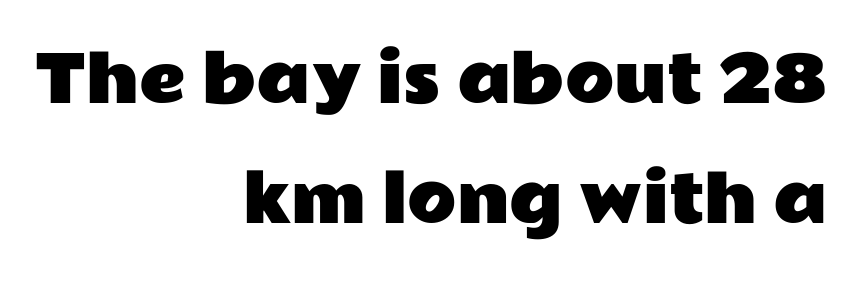
The image shows 64 px wide sans-serif type, upright; set right-aligned, line spacing 1.88x, normal letter spacing, not underlined; low stroke contrast and a medium x-height.
